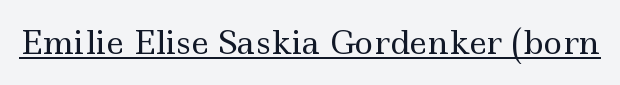
Stems and bowls with no extra thickness — not bold. The axis of the letterforms is exactly vertical. Check the space under the baseline: a stroke is drawn there. Is this a sans? No — the strokes have serifs. The passage shown is typed in a proportional face where columns would drift. You could call the tracking neutral — neither tight nor loose.
